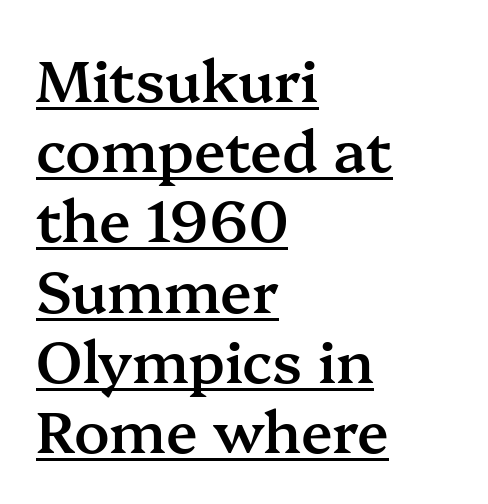
{"serif": "yes", "italic": "no", "bold": "semi", "weight": "semibold", "width": "normal", "stroke_contrast": "medium", "x_height": "medium", "monospaced": "no", "underline": "yes", "align": "left", "line_spacing_ratio": 1.21, "letter_spacing": "normal", "letter_spacing_em": 0.0, "glyph_px": 58}
